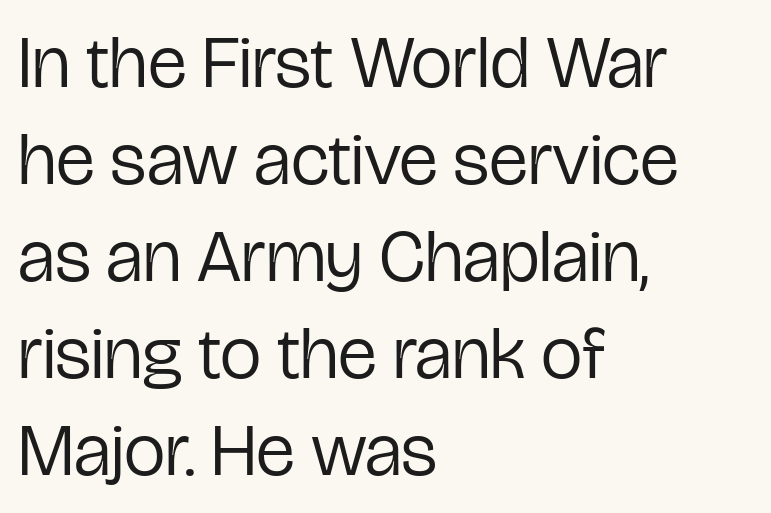
The image shows 74 px regular-weight, condensed sans-serif type, upright; set left-aligned, normal line spacing (1.31x), normal letter spacing, not underlined; low stroke contrast and a medium x-height.
